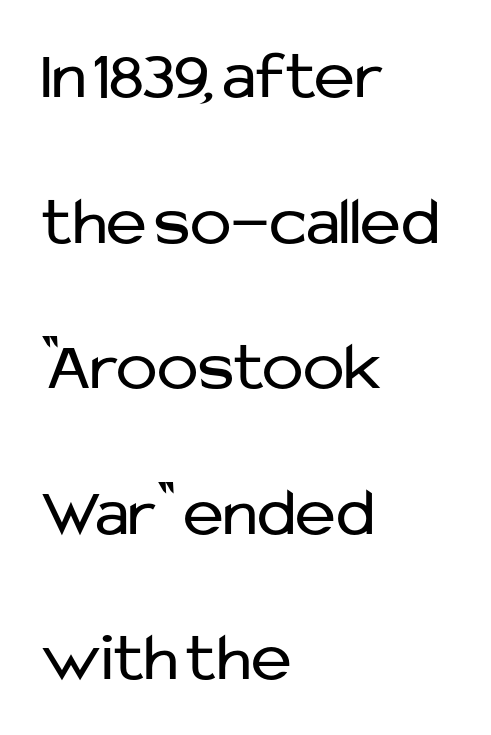
Q: Is the text bold? A: No.
Q: Is the text italic (slanted)? A: No, it is upright.
Q: Is the typeface a serif or a sans-serif typeface? A: Sans-serif.
Q: Is the text underlined? A: No.
Q: How is the paragraph aligned? A: Left-aligned.
Q: Is the spacing between letters normal or unusually wide? A: Normal.
Q: Is the spacing between lines tight, normal or loose? A: Loose.
Q: Width (condensed, normal, or wide)? A: Normal.
Q: Stroke contrast? A: Low.
Q: x-height? A: Medium.
Q: Monospaced? A: No.
